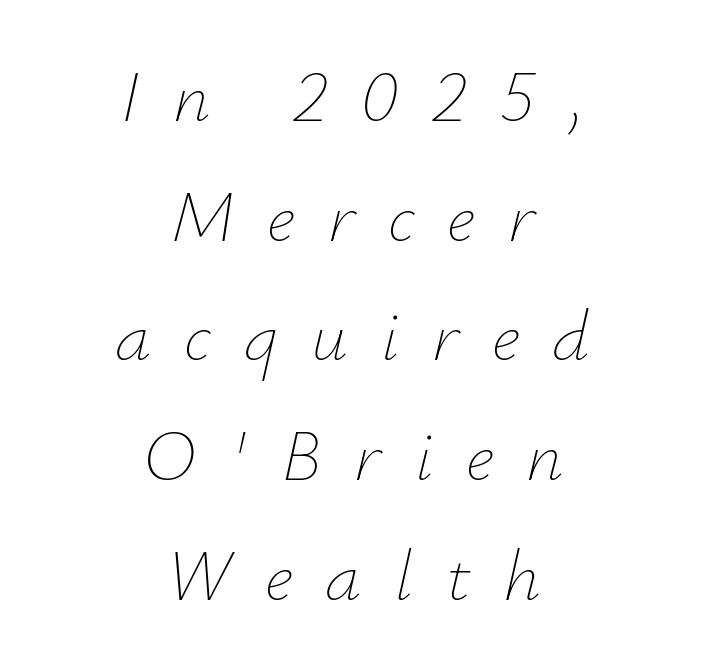
Q: Is the text bold? A: No.
Q: Is the text italic (slanted)? A: Yes, it leans right by about 12 degrees.
Q: Is the text underlined? A: No.
Q: How is the paragraph aligned? A: Centered.
Q: Is the spacing between letters normal or unusually wide? A: Unusually wide.
Q: Is the spacing between lines tight, normal or loose? A: Normal.
Q: Width (condensed, normal, or wide)? A: Normal.
Q: Stroke contrast? A: Low.
Q: x-height? A: Small.
Q: Monospaced? A: No.
